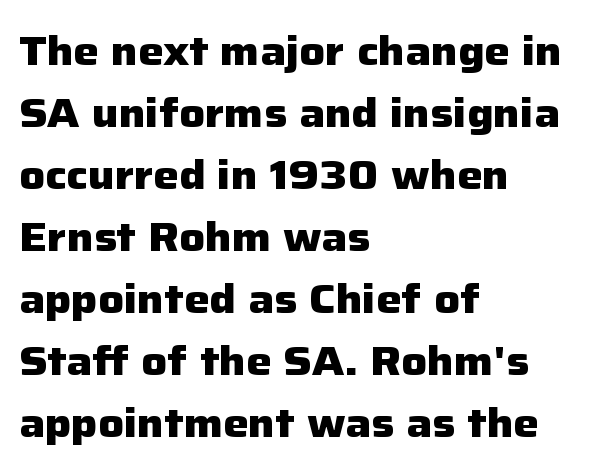
The image shows 40 px heavy sans-serif type, upright; set left-aligned, normal line spacing (1.55x), normal letter spacing, not underlined; low stroke contrast and a medium x-height.
